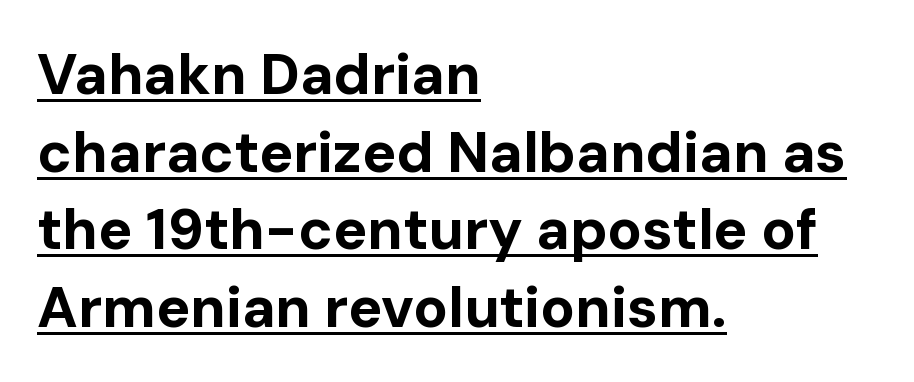
Q: Is the text bold? A: Yes.
Q: Is the text italic (slanted)? A: No, it is upright.
Q: Is the typeface a serif or a sans-serif typeface? A: Sans-serif.
Q: Is the text underlined? A: Yes.
Q: How is the paragraph aligned? A: Left-aligned.
Q: Is the spacing between letters normal or unusually wide? A: Normal.
Q: Is the spacing between lines tight, normal or loose? A: Normal.
Q: Width (condensed, normal, or wide)? A: Normal.
Q: Stroke contrast? A: Low.
Q: x-height? A: Medium.
Q: Monospaced? A: No.
